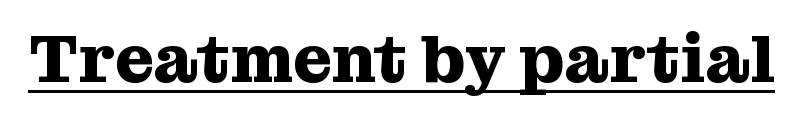
The image shows 67 px heavy serif type, upright; set normal letter spacing, underlined; medium stroke contrast and a medium x-height.
